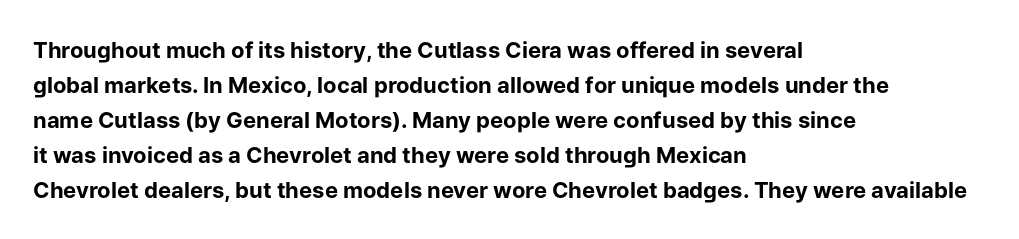
Horizontal bands of white between lines are of average thickness. The rendering keeps characters at their native spacing. Line beginnings align vertically; line endings do not. The font is running at its bold setting. No italicization has been applied; the sample stays upright.
